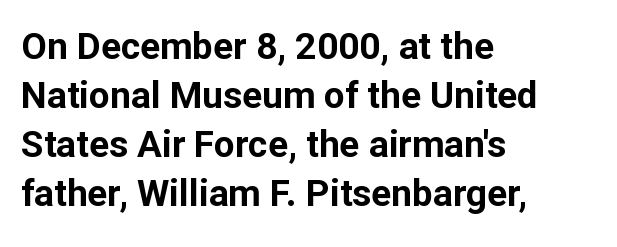
Nothing sits at the stroke ends, so this counts as sans-serif. Every row of glyphs begins at an identical x-position on the left. Compared with typical paragraphs, the rows here are spaced about the same. The face used here is rendered with its standard letterfit.
